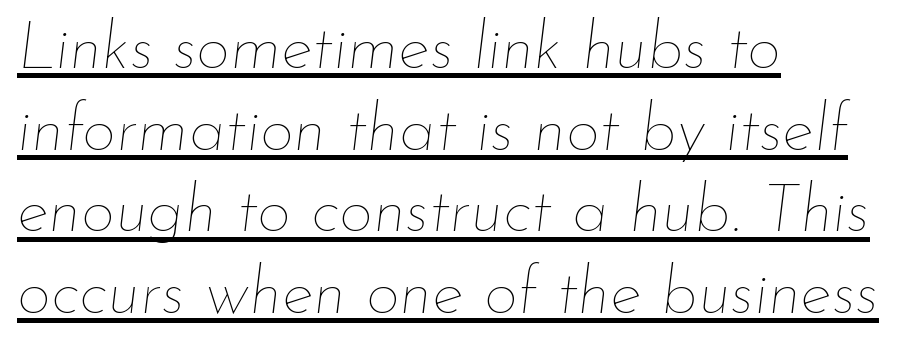
Q: Is the text bold? A: No.
Q: Is the text italic (slanted)? A: Yes, it leans right by about 7 degrees.
Q: Is the text underlined? A: Yes.
Q: How is the paragraph aligned? A: Left-aligned.
Q: Is the spacing between letters normal or unusually wide? A: Normal.
Q: Width (condensed, normal, or wide)? A: Normal.
Q: Stroke contrast? A: Low.
Q: x-height? A: Small.
Q: Monospaced? A: No.
